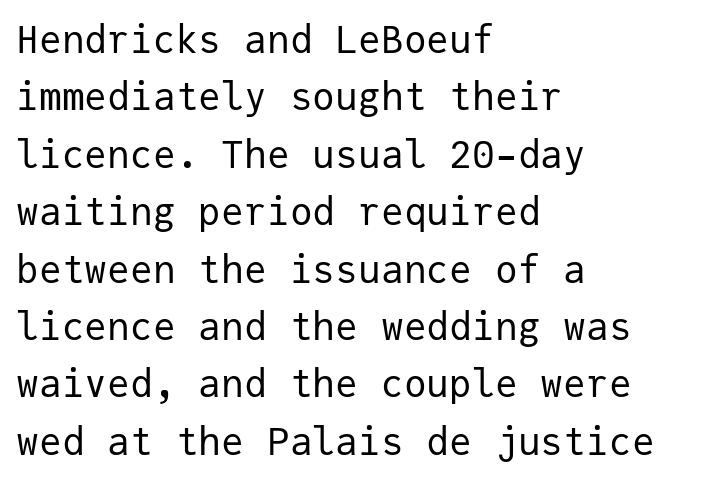
{"serif": "no", "italic": "no", "bold": "no", "weight": "regular", "width": "normal", "stroke_contrast": "low", "x_height": "medium", "monospaced": "yes", "underline": "no", "align": "left", "line_spacing": "normal", "line_spacing_ratio": 1.51, "letter_spacing": "normal", "letter_spacing_em": 0.0, "glyph_px": 38}
